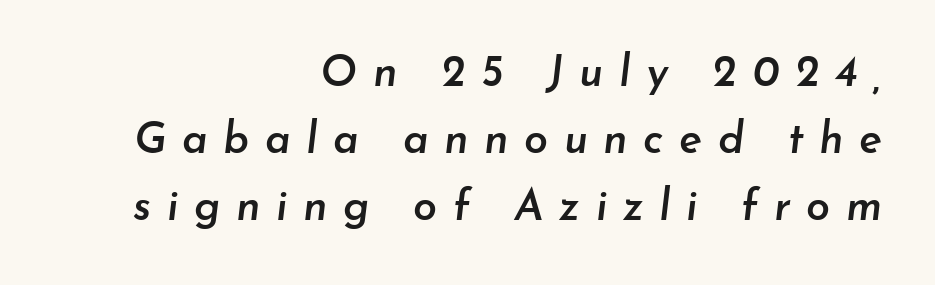
Q: Is the text bold? A: Semi-bold.
Q: Is the text italic (slanted)? A: Yes, it leans right by about 7 degrees.
Q: Is the text underlined? A: No.
Q: How is the paragraph aligned? A: Right-aligned.
Q: Is the spacing between letters normal or unusually wide? A: Unusually wide.
Q: Is the spacing between lines tight, normal or loose? A: Normal.
Q: Width (condensed, normal, or wide)? A: Normal.
Q: Stroke contrast? A: Low.
Q: x-height? A: Small.
Q: Monospaced? A: No.
